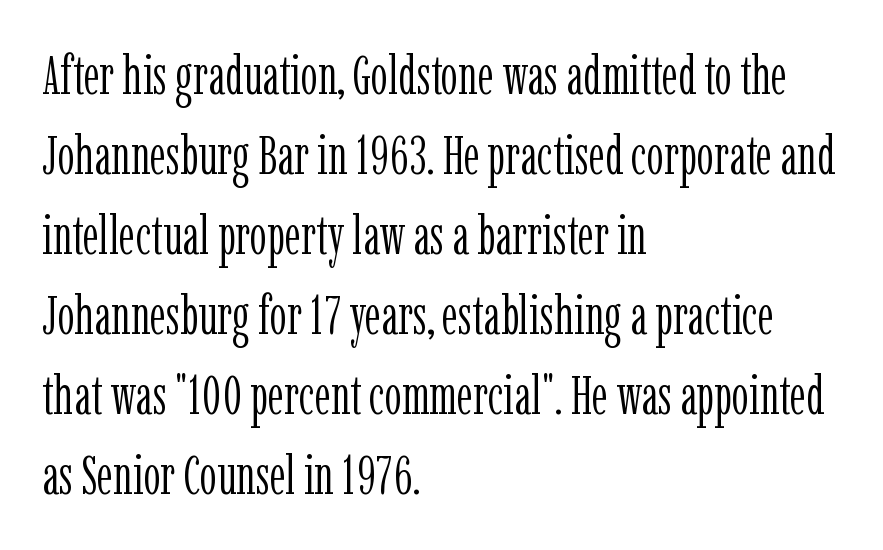
Q: Is the text bold? A: No.
Q: Is the text italic (slanted)? A: No, it is upright.
Q: Is the typeface a serif or a sans-serif typeface? A: Serif.
Q: Is the text underlined? A: No.
Q: How is the paragraph aligned? A: Left-aligned.
Q: Is the spacing between letters normal or unusually wide? A: Normal.
Q: Is the spacing between lines tight, normal or loose? A: Normal.
Q: Width (condensed, normal, or wide)? A: Condensed.
Q: Stroke contrast? A: Low.
Q: x-height? A: Medium.
Q: Monospaced? A: No.
